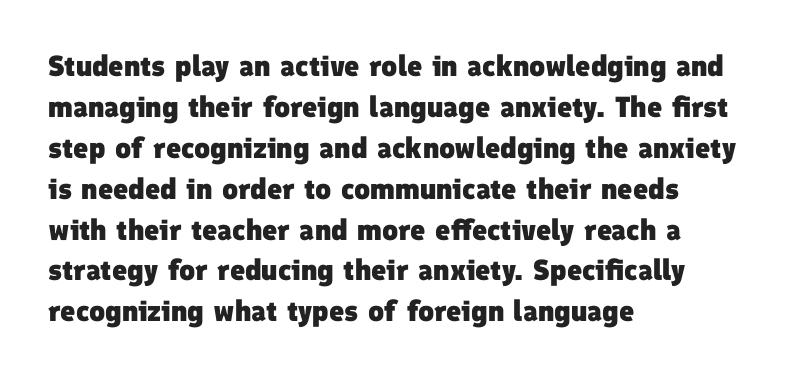
The image shows 29 px heavy sans-serif type; set left-aligned, normal line spacing (1.41x), normal letter spacing, not underlined; low stroke contrast and a medium x-height.
